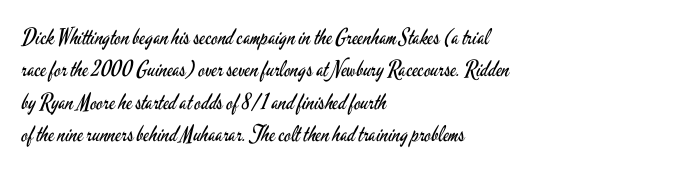
The image shows 22 px text type; set left-aligned, normal line spacing (1.47x), normal letter spacing, not underlined.
